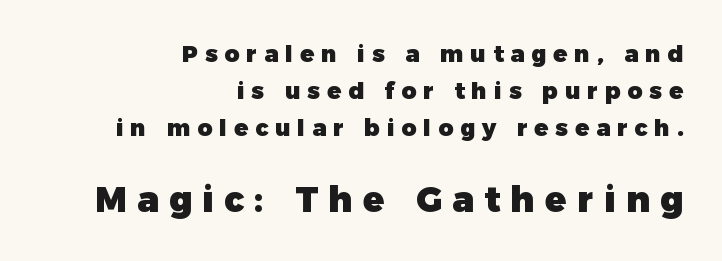
{"serif": "no", "italic": "no", "bold": "yes", "weight": "heavy", "width": "normal", "stroke_contrast": "low", "x_height": "medium", "monospaced": "no", "underline": "no", "align": "right", "line_spacing": "normal", "line_spacing_ratio": 1.61, "letter_spacing": "wide", "letter_spacing_em": 0.3, "larger_block": "second", "size_ratio": 1.52, "glyph_px": 35}
